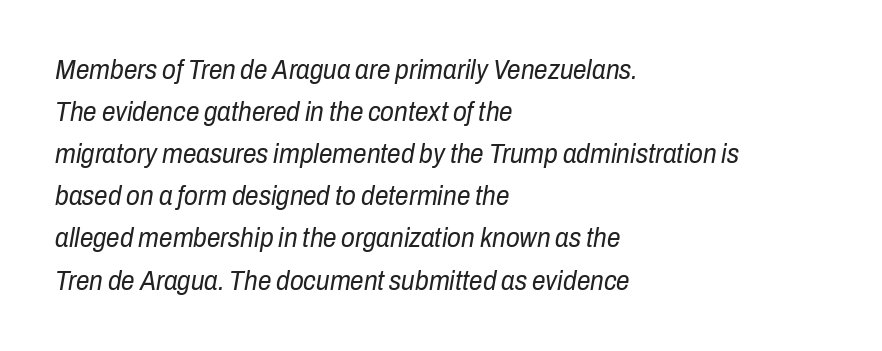
Q: Is the text bold? A: No.
Q: Is the text italic (slanted)? A: Yes, it leans right by about 10 degrees.
Q: Is the text underlined? A: No.
Q: How is the paragraph aligned? A: Left-aligned.
Q: Is the spacing between letters normal or unusually wide? A: Normal.
Q: Is the spacing between lines tight, normal or loose? A: Normal.
